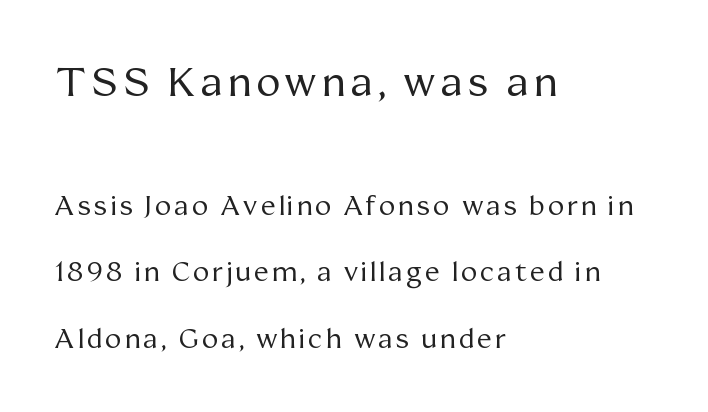
{"serif": "yes", "italic": "no", "bold": "no", "weight": "regular", "width": "normal", "stroke_contrast": "medium", "x_height": "medium", "monospaced": "no", "underline": "no", "align": "left", "line_spacing": "loose", "line_spacing_ratio": 2.45, "larger_block": "first", "size_ratio": 1.52, "glyph_px": 41}
